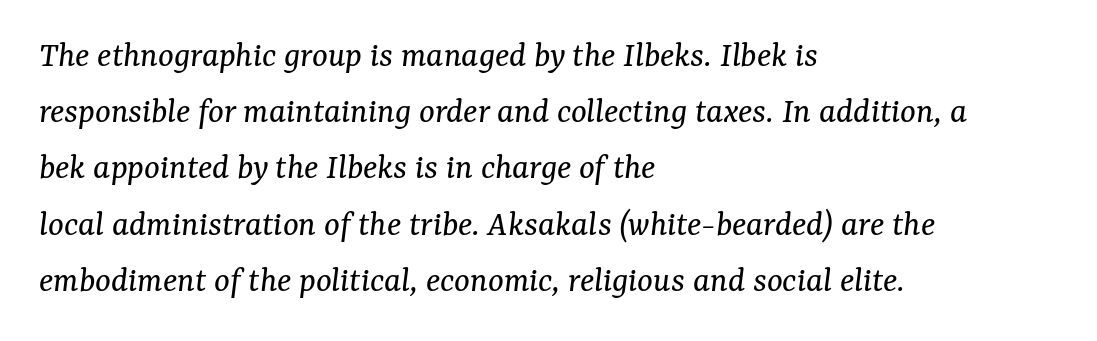
{"serif": "yes", "italic": "yes", "lean": "right", "slant_degrees": 7, "bold": "no", "weight": "regular", "width": "normal", "stroke_contrast": "medium", "x_height": "medium", "monospaced": "no", "underline": "no", "align": "left", "line_spacing": "normal", "line_spacing_ratio": 1.52, "letter_spacing": "normal", "letter_spacing_em": 0.0, "glyph_px": 37}
